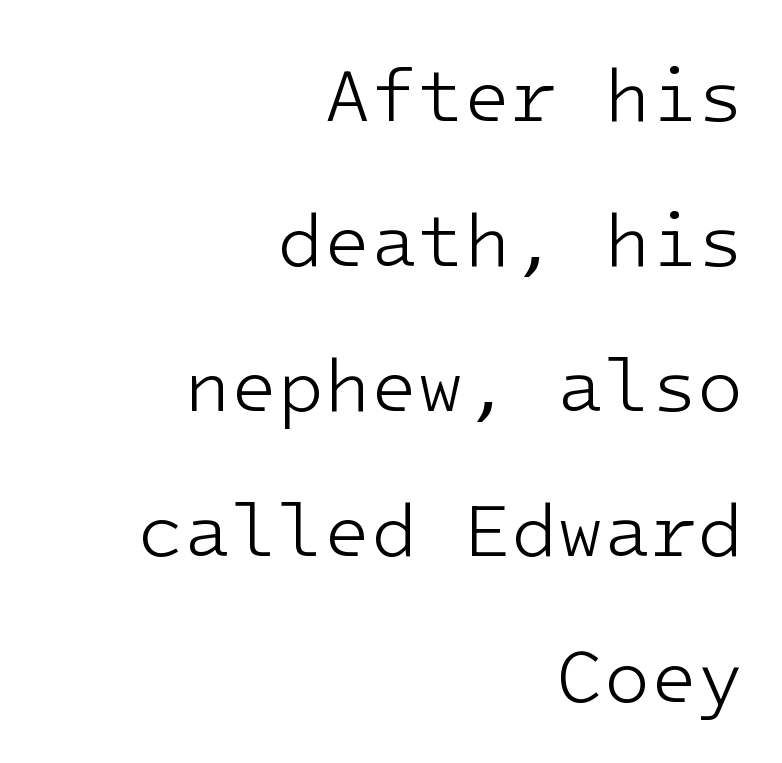
Has an underline been added? It has not. Regarding leading, the lines here are spaced well apart. Observe the ordinary spacing: letters are neighbours, not strangers. The font is comparable to plain body text, perhaps lighter.
